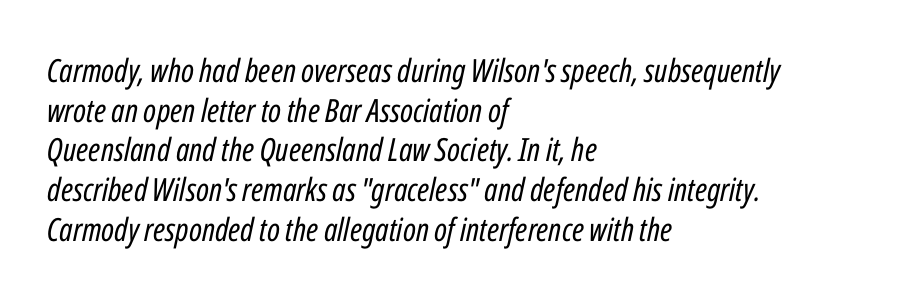
{"italic": "yes", "lean": "right", "slant_degrees": 12, "bold": "no", "weight": "regular", "width": "condensed", "stroke_contrast": "low", "x_height": "medium", "monospaced": "no", "underline": "no", "align": "left", "line_spacing_ratio": 1.24, "letter_spacing": "normal", "letter_spacing_em": 0.0, "glyph_px": 32}
